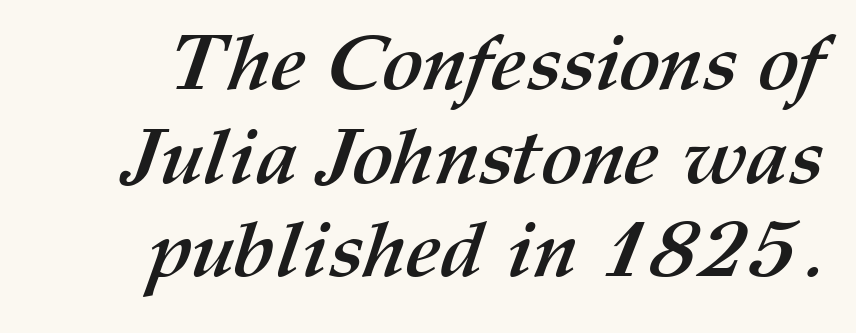
Q: Is the text bold? A: Yes.
Q: Is the text underlined? A: No.
Q: Is the spacing between letters normal or unusually wide? A: Normal.
Q: Width (condensed, normal, or wide)? A: Normal.
Q: Stroke contrast? A: Medium.
Q: x-height? A: Medium.
Q: Monospaced? A: No.
